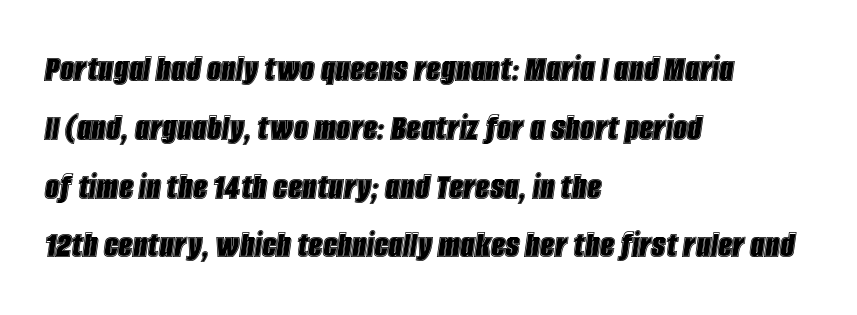
The image shows 40 px condensed type, italic (leaning right); set left-aligned, normal line spacing (1.47x), normal letter spacing, not underlined; a large x-height.
